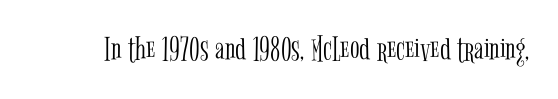
The image shows 35 px light, condensed serif type, upright; set normal letter spacing, not underlined; low stroke contrast and a medium x-height.
